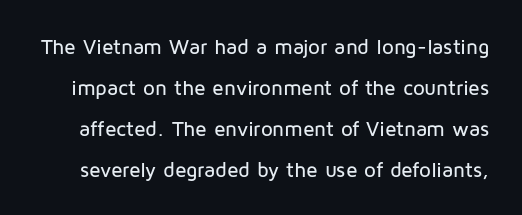
Letter spacing: default. Rows of type keep a wide berth in the vertical direction. If you drew a line through each stem, it would be perfectly vertical. Honestly, there is no underline to notice here at all.
